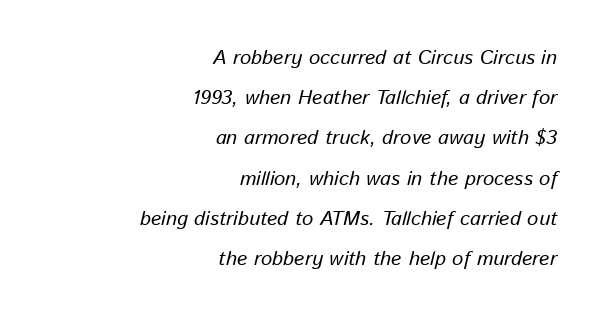
The image shows 20 px text type, italic (leaning right); set right-aligned, loose line spacing (2.01x), normal letter spacing, not underlined.
